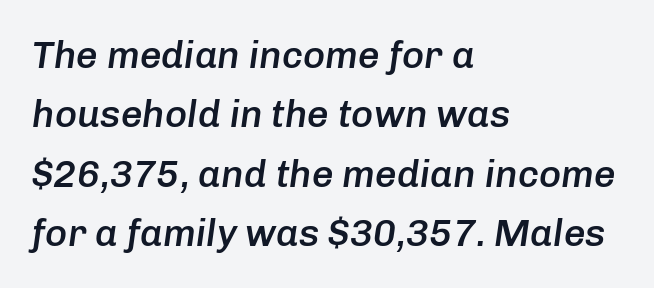
Q: Is the text bold? A: Semi-bold.
Q: Is the text italic (slanted)? A: Yes, it leans right by about 8 degrees.
Q: Is the text underlined? A: No.
Q: How is the paragraph aligned? A: Left-aligned.
Q: Is the spacing between letters normal or unusually wide? A: Normal.
Q: Is the spacing between lines tight, normal or loose? A: Normal.
Q: Width (condensed, normal, or wide)? A: Normal.
Q: Stroke contrast? A: Low.
Q: x-height? A: Medium.
Q: Monospaced? A: No.
